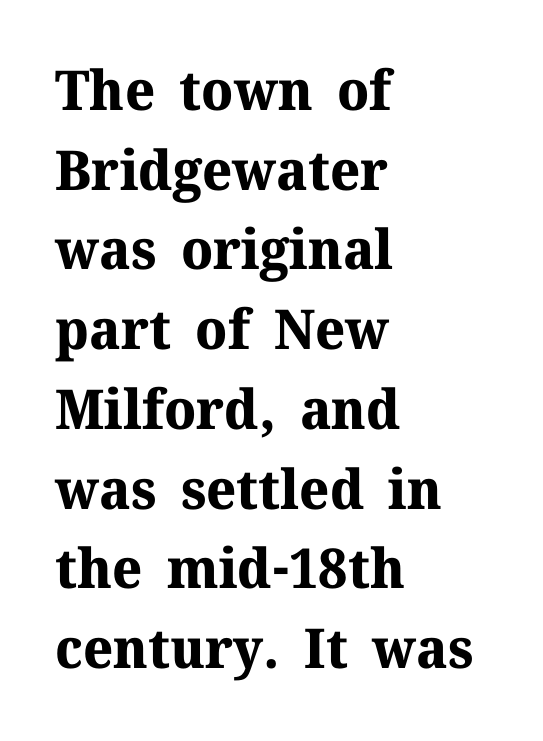
Q: Is the text bold? A: Yes.
Q: Is the text italic (slanted)? A: No, it is upright.
Q: Is the typeface a serif or a sans-serif typeface? A: Serif.
Q: Is the text underlined? A: No.
Q: How is the paragraph aligned? A: Left-aligned.
Q: Is the spacing between letters normal or unusually wide? A: Normal.
Q: Is the spacing between lines tight, normal or loose? A: Normal.
Q: Width (condensed, normal, or wide)? A: Normal.
Q: Stroke contrast? A: Medium.
Q: x-height? A: Medium.
Q: Monospaced? A: No.
